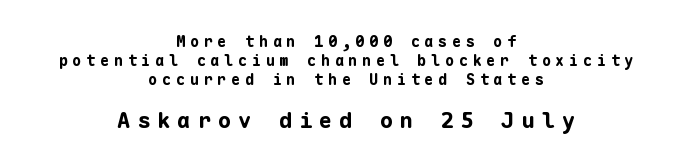
The passage shown is not underscored anywhere. The typesetter chose a symmetrical, centered arrangement here. Regular leading. Nope, not italic — everything's standing straight.
